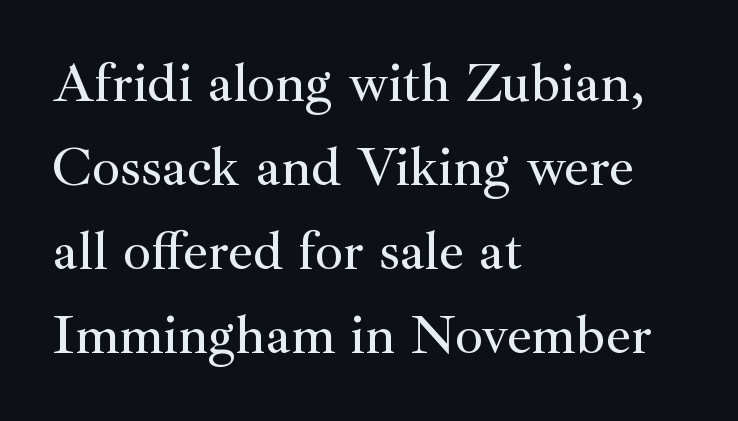
Each letter's strokes conclude with small projecting serifs. This rendering features lettering with no underline. Observe the ordinary spacing: letters are neighbours, not strangers. The paragraph shown leans on its left margin.
